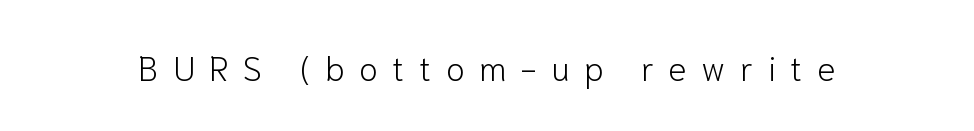
Q: Is the text bold? A: No.
Q: Is the text italic (slanted)? A: No, it is upright.
Q: Is the typeface a serif or a sans-serif typeface? A: Sans-serif.
Q: Is the text underlined? A: No.
Q: Is the spacing between letters normal or unusually wide? A: Unusually wide.
Q: Width (condensed, normal, or wide)? A: Normal.
Q: Stroke contrast? A: Low.
Q: x-height? A: Medium.
Q: Monospaced? A: No.
